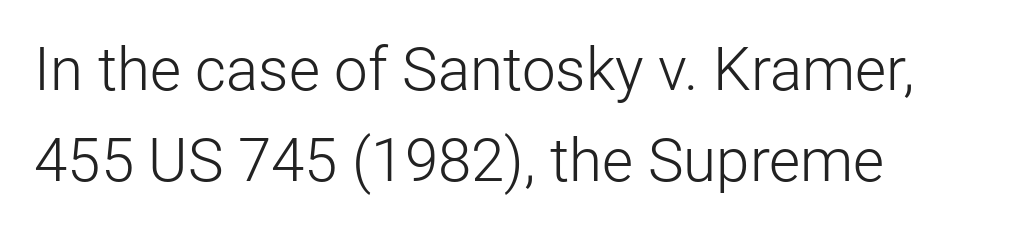
Every stem runs plumb, perpendicular to the baseline. Which margin do the lines hug? The left one — the right edge is uneven. A typesetter would call this leading conventional body-copy spacing. The type family on display is of the sans-serif kind.
